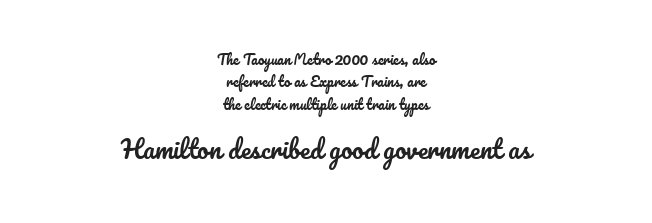
{"underline": "no", "align": "center", "line_spacing": "normal", "line_spacing_ratio": 1.59, "letter_spacing": "normal", "letter_spacing_em": 0.0, "larger_block": "second", "size_ratio": 1.79, "glyph_px": 25}
